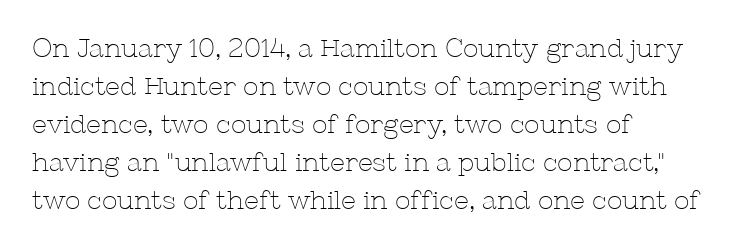
Q: Is the text bold? A: No.
Q: Is the text italic (slanted)? A: No, it is upright.
Q: Is the text underlined? A: No.
Q: How is the paragraph aligned? A: Left-aligned.
Q: Is the spacing between letters normal or unusually wide? A: Normal.
Q: Is the spacing between lines tight, normal or loose? A: Normal.
